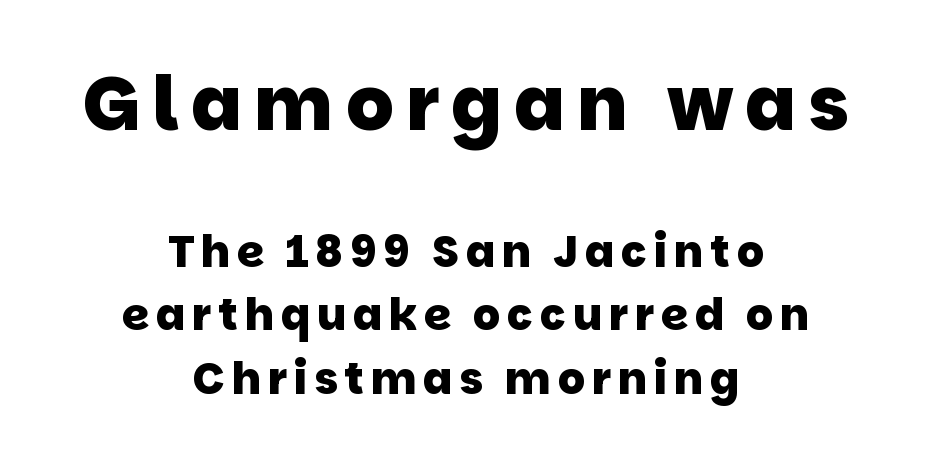
The image shows 75 px heavy sans-serif type; set centered, normal line spacing (1.47x), not underlined; the first (top) block is 1.74x larger; low stroke contrast and a large x-height.
